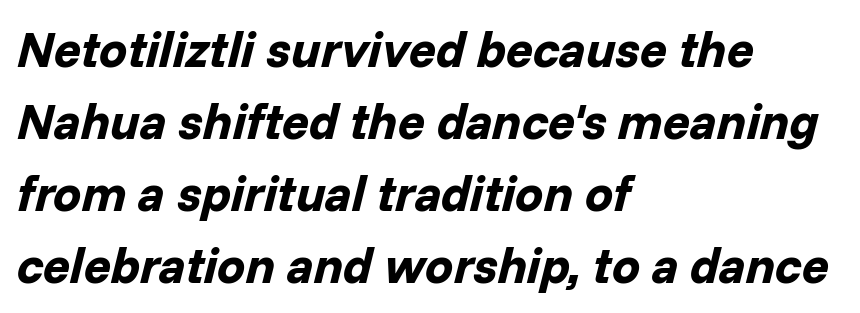
{"italic": "yes", "lean": "right", "slant_degrees": 14, "bold": "yes", "weight": "bold", "width": "normal", "stroke_contrast": "low", "x_height": "medium", "monospaced": "no", "underline": "no", "align": "left", "line_spacing": "normal", "line_spacing_ratio": 1.44, "letter_spacing": "normal", "letter_spacing_em": 0.0, "glyph_px": 50}
